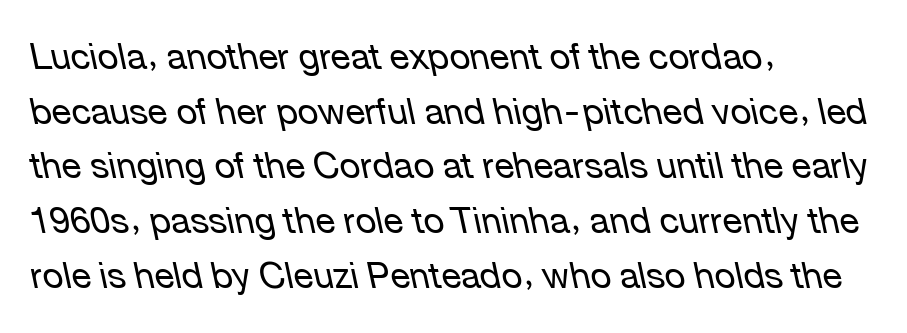
What's the leading like? Ordinary, nothing unusual. A quiet, ordinary-to-light weight characterises the typeface. Italic? Definitely — the glyphs are oblique. Horizontally, the lines are justified to the leading edge only. Letter spacing: default. The strip under each line holds only bare page.
